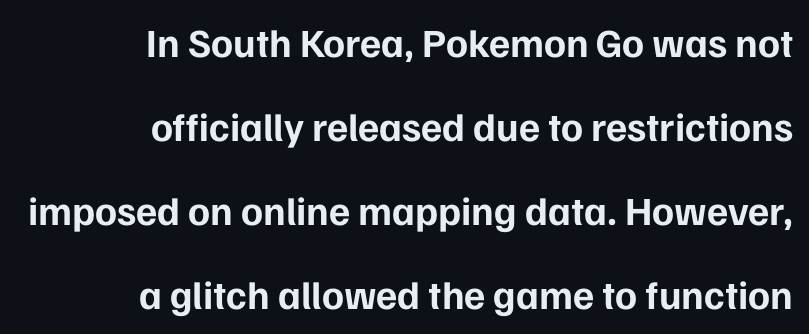
The image shows 40 px bold sans-serif type, upright; set right-aligned, loose line spacing (2.1x), normal letter spacing, not underlined; low stroke contrast and a medium x-height.
